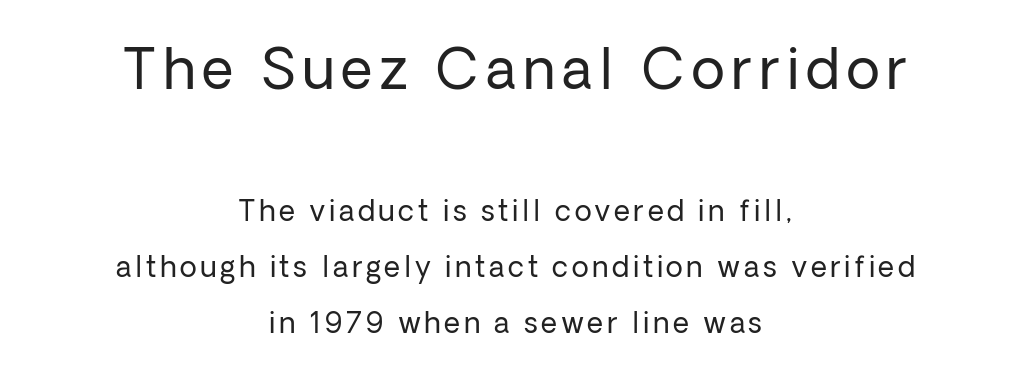
Q: Is the text bold? A: No.
Q: Is the text italic (slanted)? A: No, it is upright.
Q: Is the typeface a serif or a sans-serif typeface? A: Sans-serif.
Q: Is the text underlined? A: No.
Q: How is the paragraph aligned? A: Centered.
Q: Is the spacing between lines tight, normal or loose? A: Loose.
Q: Which block of text is set in a larger size, the first (top) or the second (bottom)? A: The first (top) one.
Q: Width (condensed, normal, or wide)? A: Normal.
Q: Stroke contrast? A: Low.
Q: x-height? A: Medium.
Q: Monospaced? A: No.
